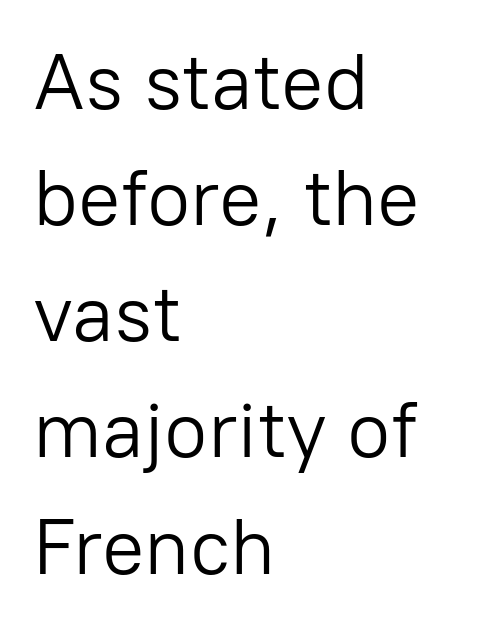
Letters have the restrained weight of plain body copy at most. The area under the type is left untouched. The letters stand upright; this is a roman face. Does extra space separate the letters? No, they use regular spacing. Whoever set this chose a conventional vertical rhythm.
